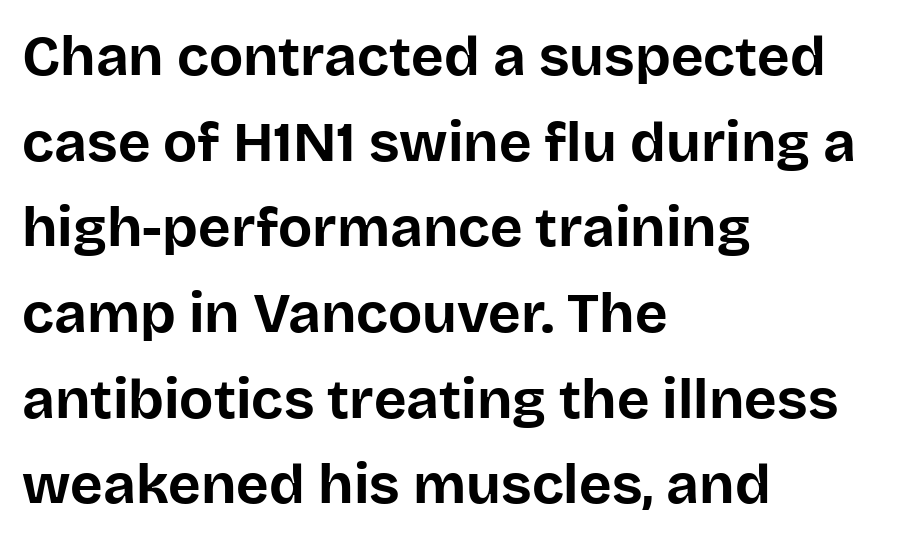
{"serif": "no", "italic": "no", "bold": "yes", "weight": "bold", "width": "normal", "stroke_contrast": "low", "x_height": "large", "monospaced": "no", "underline": "no", "align": "left", "line_spacing": "normal", "line_spacing_ratio": 1.53, "letter_spacing": "normal", "letter_spacing_em": 0.0, "glyph_px": 56}
